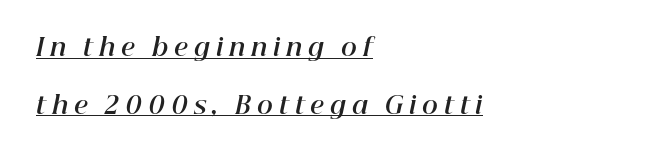
{"italic": "yes", "lean": "right", "slant_degrees": 12, "bold": "yes", "underline": "yes", "align": "left", "line_spacing": "loose", "line_spacing_ratio": 2.4, "letter_spacing": "wide", "letter_spacing_em": 0.25, "glyph_px": 24}
